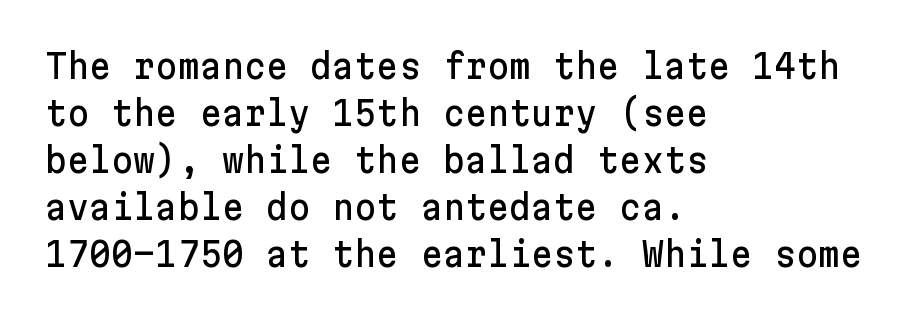
The image shows 34 px sans-serif type, upright; set left-aligned, normal line spacing (1.38x), normal letter spacing, not underlined; low stroke contrast and a medium x-height.
